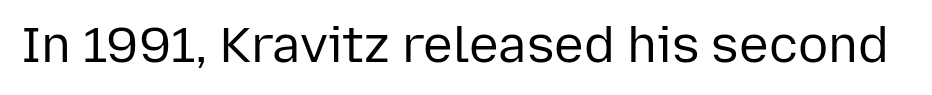
{"serif": "no", "italic": "no", "bold": "no", "weight": "regular", "width": "normal", "stroke_contrast": "low", "x_height": "medium", "monospaced": "no", "underline": "no", "letter_spacing": "normal", "letter_spacing_em": 0.0, "glyph_px": 50}
